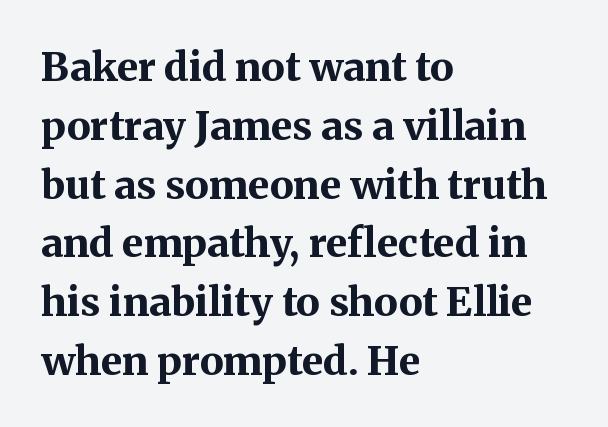
This is the regular roman posture of the typeface. Is the letter spacing exaggerated? No — it looks like the ordinary default. All the whitespace from short lines collects on the right. The characters display serif detailing at their extremities. Set as a true bold cut, around the 700 mark. Regular leading.
